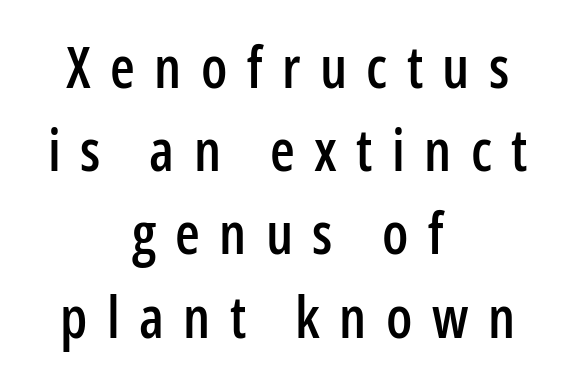
Q: Is the text italic (slanted)? A: No, it is upright.
Q: Is the typeface a serif or a sans-serif typeface? A: Sans-serif.
Q: Is the text underlined? A: No.
Q: How is the paragraph aligned? A: Centered.
Q: Is the spacing between letters normal or unusually wide? A: Unusually wide.
Q: Is the spacing between lines tight, normal or loose? A: Normal.
Q: Width (condensed, normal, or wide)? A: Condensed.
Q: Stroke contrast? A: Low.
Q: x-height? A: Medium.
Q: Monospaced? A: No.
